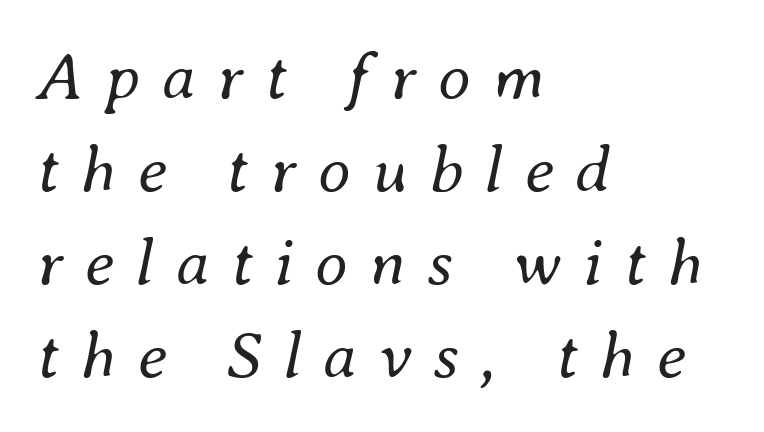
The image shows 67 px regular-weight type, italic (leaning right); set left-aligned, normal line spacing (1.39x), unusually wide letter spacing (+0.32 em), not underlined; medium stroke contrast and a small x-height.
